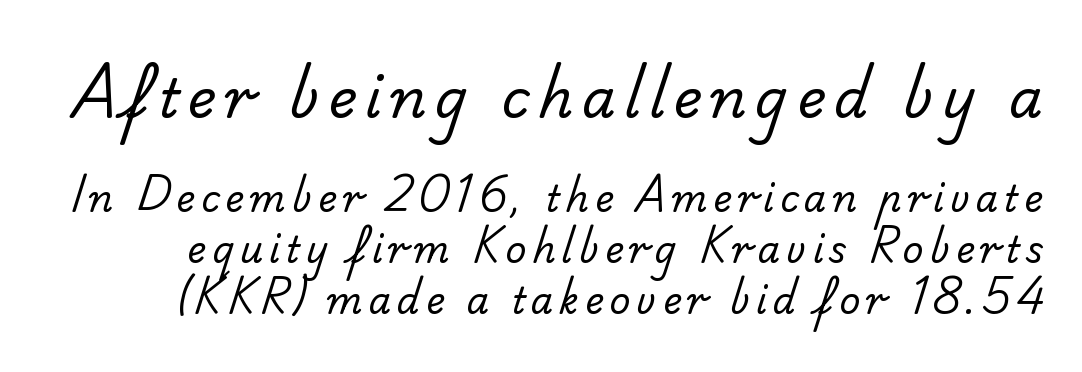
{"serif": "no", "bold": "no", "weight": "regular", "width": "normal", "stroke_contrast": "low", "x_height": "small", "monospaced": "no", "underline": "no", "line_spacing": "normal", "line_spacing_ratio": 1.42, "larger_block": "first", "size_ratio": 1.5, "glyph_px": 54}
